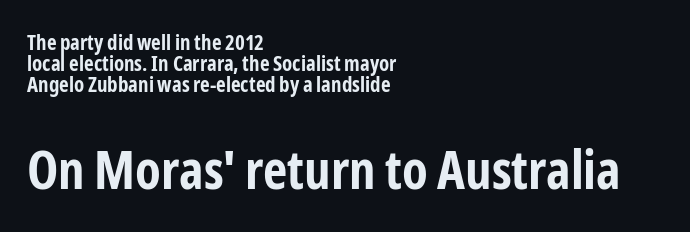
The image shows 53 px bold, condensed sans-serif type, upright; set left-aligned, tight line spacing (0.99x), normal letter spacing, not underlined; the second (bottom) block is 2.52x larger; low stroke contrast and a medium x-height.
